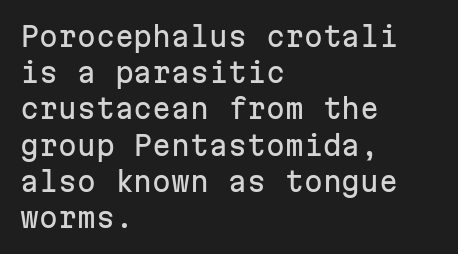
A normal amount of white space separates one row of letters from the next. Rendered with straight, roman letterforms. Rule under the text: the space is simply empty. Glyph-to-glyph distance matches everyday printed text. Horizontal alignment here is leftward, the default for most running prose.
